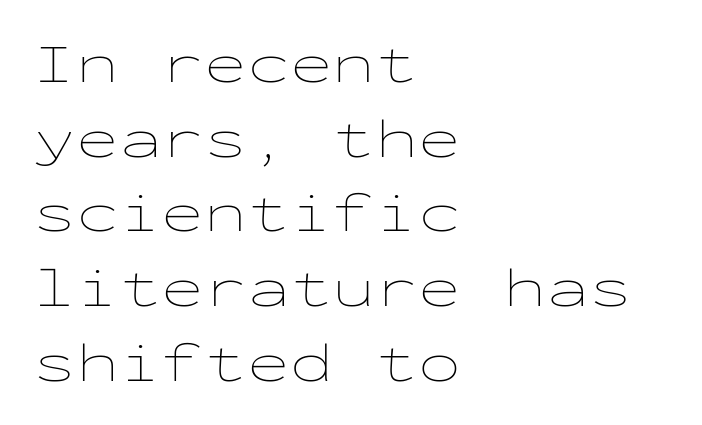
{"italic": "no", "bold": "no", "weight": "thin", "width": "wide", "stroke_contrast": "low", "x_height": "medium", "monospaced": "yes", "underline": "no", "align": "left", "line_spacing": "normal", "line_spacing_ratio": 1.31, "letter_spacing": "normal", "letter_spacing_em": 0.0, "glyph_px": 57}
